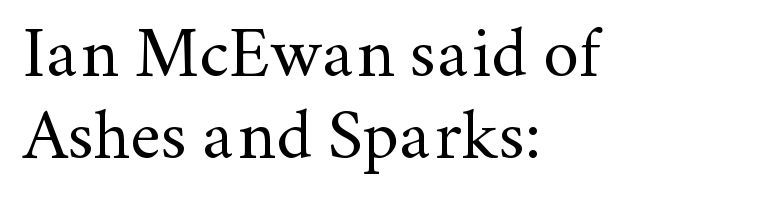
Q: Is the text bold? A: No.
Q: Is the text italic (slanted)? A: No, it is upright.
Q: Is the typeface a serif or a sans-serif typeface? A: Serif.
Q: Is the text underlined? A: No.
Q: How is the paragraph aligned? A: Left-aligned.
Q: Is the spacing between letters normal or unusually wide? A: Normal.
Q: Is the spacing between lines tight, normal or loose? A: Tight.
Q: Width (condensed, normal, or wide)? A: Normal.
Q: Stroke contrast? A: Medium.
Q: x-height? A: Small.
Q: Monospaced? A: No.
